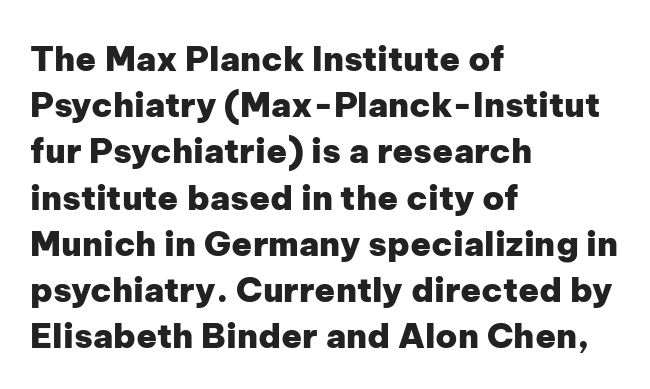
Each letter keeps its own natural width here, so spacing adapts to shape. Students, this is bold: see how much ink each stroke carries. The passage shown is typeset with a sans-serif family. The setting favours the left margin, as ordinary paragraphs usually do. Nope, not italic — everything's standing straight. The specimen omits any rule beneath the text block's lines.
